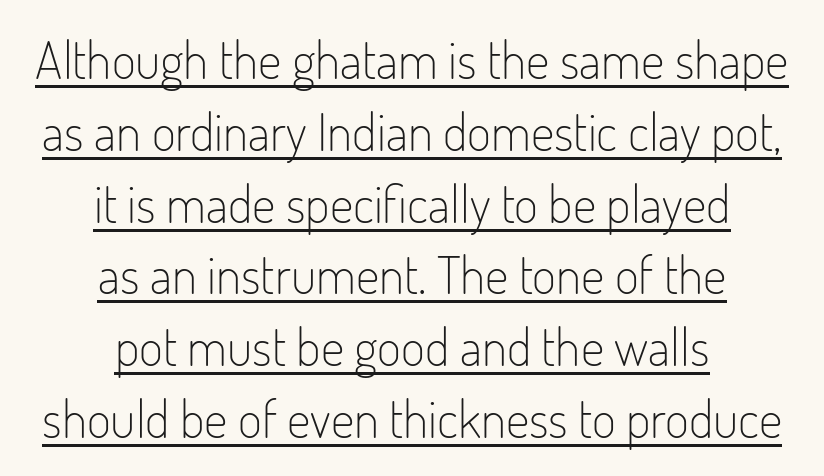
The image shows 52 px light, condensed sans-serif type, upright; set centered, normal line spacing (1.38x), normal letter spacing, underlined; low stroke contrast and a small x-height.
